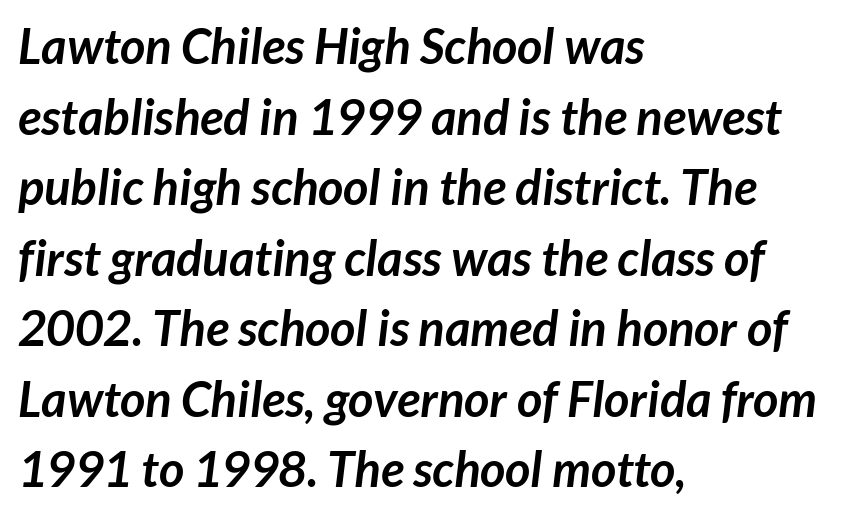
The image shows 49 px semibold sans-serif type; set left-aligned, normal line spacing (1.44x), normal letter spacing, not underlined; low stroke contrast and a medium x-height.
